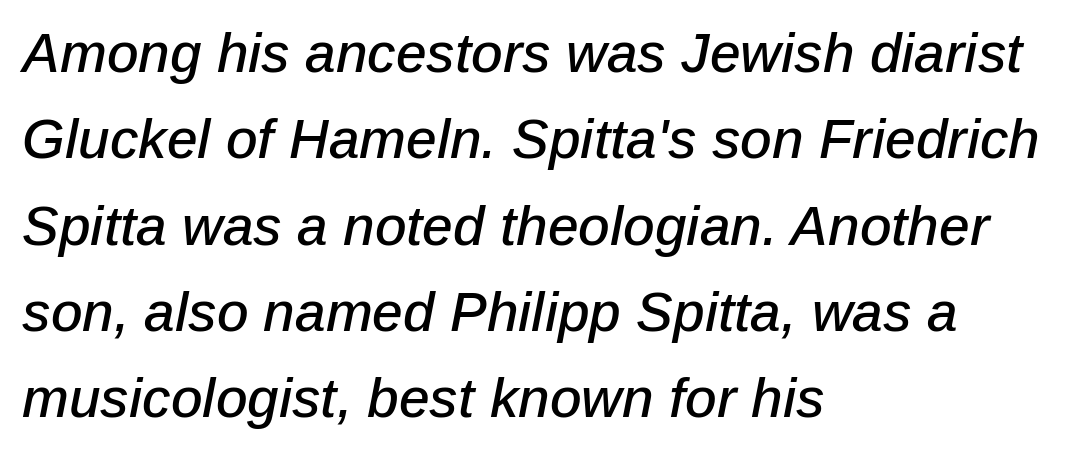
Q: Is the text italic (slanted)? A: Yes, it leans right by about 12 degrees.
Q: Is the text underlined? A: No.
Q: How is the paragraph aligned? A: Left-aligned.
Q: Is the spacing between letters normal or unusually wide? A: Normal.
Q: Is the spacing between lines tight, normal or loose? A: Normal.
Q: Width (condensed, normal, or wide)? A: Normal.
Q: Stroke contrast? A: Low.
Q: x-height? A: Medium.
Q: Monospaced? A: No.
